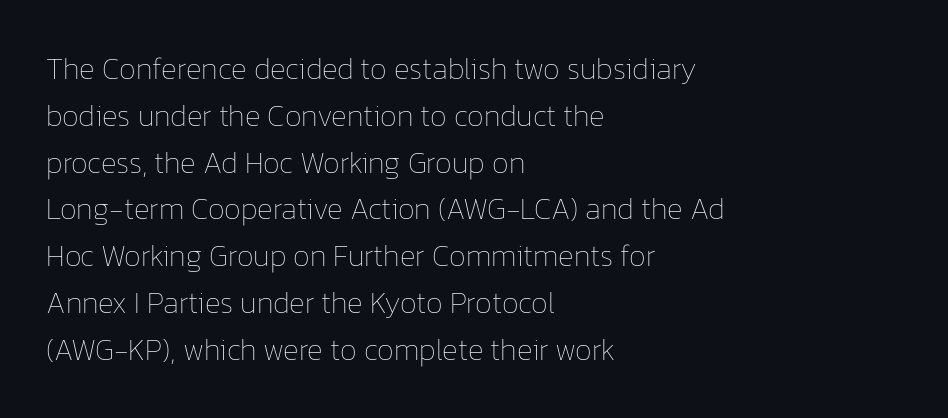
Q: Is the text bold? A: No.
Q: Is the text italic (slanted)? A: No, it is upright.
Q: Is the text underlined? A: No.
Q: How is the paragraph aligned? A: Left-aligned.
Q: Is the spacing between letters normal or unusually wide? A: Normal.
Q: Is the spacing between lines tight, normal or loose? A: Normal.
Q: Width (condensed, normal, or wide)? A: Normal.
Q: Stroke contrast? A: Low.
Q: x-height? A: Medium.
Q: Monospaced? A: No.
